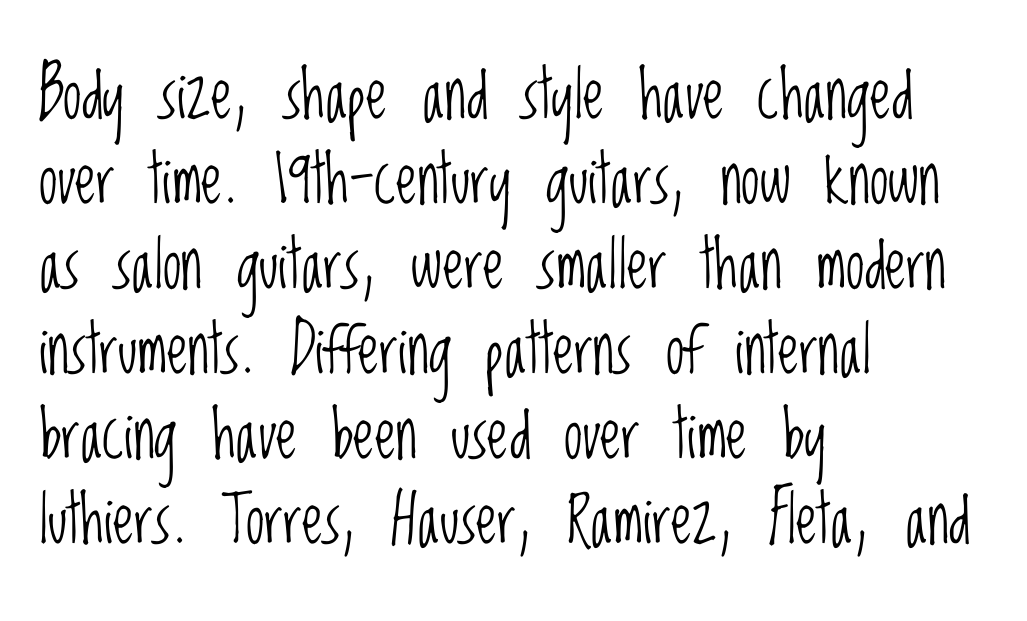
The characters are drawn with everyday or finer stroke widths. Grotesque or geometric, the face here clearly has no serifs. Notice how descenders clear the ascenders below comfortably — that's standard leading. Do the characters align in a grid? No, the font is proportional. Ordinary non-slanted type is in use.
